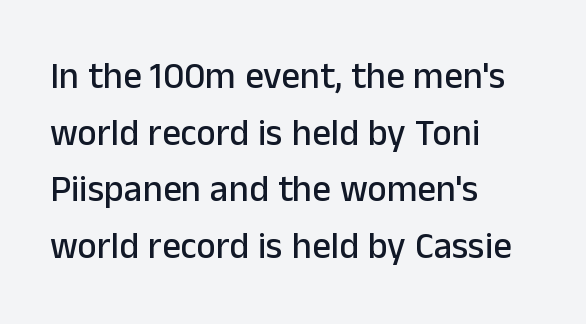
Letter spacing: default. The lines in this sample share a left origin and differ only in where they stop. Examine the stroke ends and you'll find no serifs. The block of text has a typical density, with ordinary space between rows. Rendered with straight, roman letterforms. The space directly below the letters is spotless.
